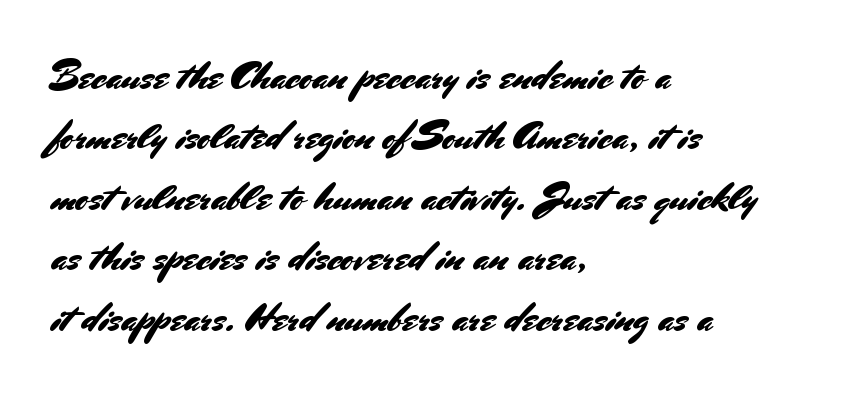
The image shows 40 px sans-serif type; set left-aligned, normal line spacing (1.51x), normal letter spacing, not underlined; medium stroke contrast and a small x-height.
